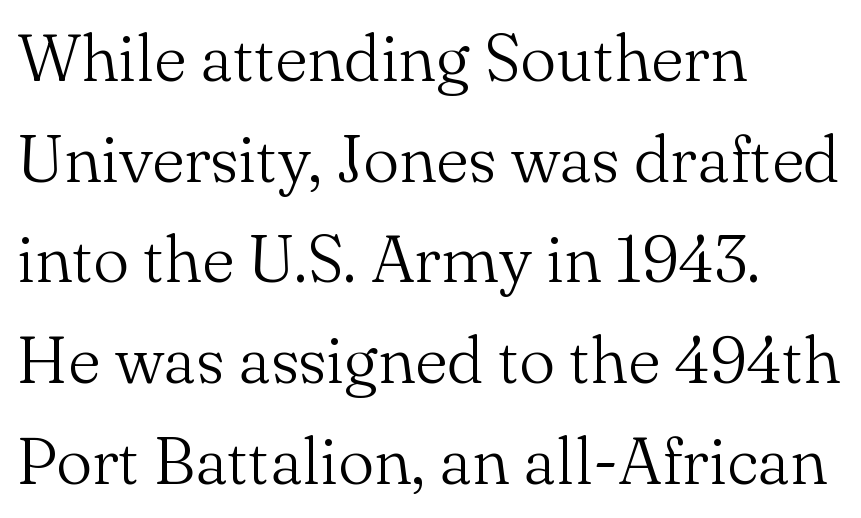
{"serif": "yes", "italic": "no", "bold": "no", "weight": "light", "width": "normal", "stroke_contrast": "medium", "x_height": "small", "monospaced": "no", "underline": "no", "align": "left", "line_spacing": "normal", "line_spacing_ratio": 1.55, "letter_spacing": "normal", "letter_spacing_em": 0.0, "glyph_px": 65}
